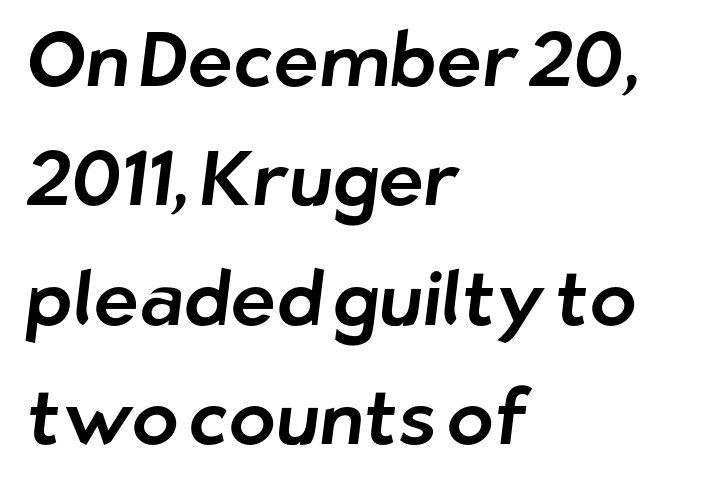
Q: Is the typeface a serif or a sans-serif typeface? A: Sans-serif.
Q: Is the text underlined? A: No.
Q: How is the paragraph aligned? A: Left-aligned.
Q: Is the spacing between letters normal or unusually wide? A: Normal.
Q: Is the spacing between lines tight, normal or loose? A: Normal.
Q: Width (condensed, normal, or wide)? A: Normal.
Q: Stroke contrast? A: Low.
Q: x-height? A: Medium.
Q: Monospaced? A: No.
